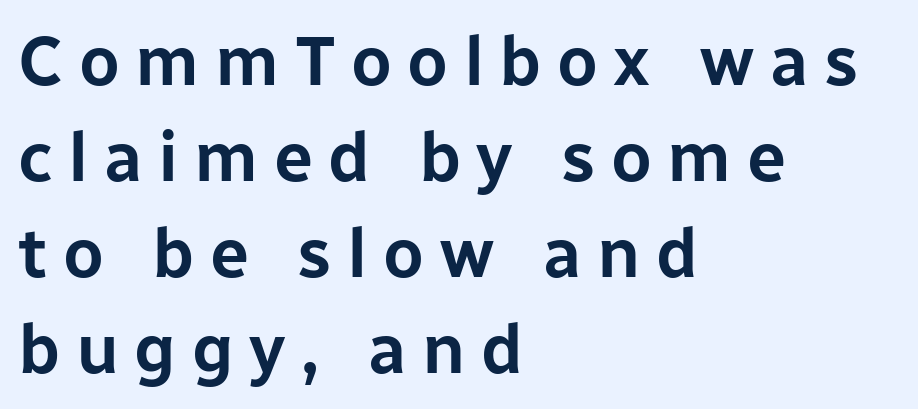
{"serif": "no", "italic": "no", "width": "normal", "stroke_contrast": "low", "x_height": "medium", "monospaced": "no", "underline": "no", "align": "left", "line_spacing": "normal", "line_spacing_ratio": 1.37, "letter_spacing": "wide", "letter_spacing_em": 0.22, "glyph_px": 70}
